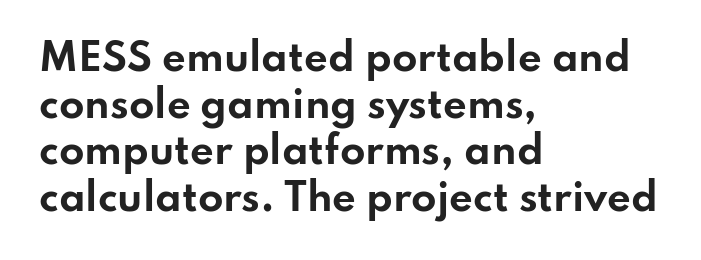
Q: Is the text bold? A: Yes.
Q: Is the text italic (slanted)? A: No, it is upright.
Q: Is the typeface a serif or a sans-serif typeface? A: Sans-serif.
Q: Is the text underlined? A: No.
Q: How is the paragraph aligned? A: Left-aligned.
Q: Is the spacing between letters normal or unusually wide? A: Normal.
Q: Is the spacing between lines tight, normal or loose? A: Normal.
Q: Width (condensed, normal, or wide)? A: Wide.
Q: Stroke contrast? A: Low.
Q: x-height? A: Small.
Q: Monospaced? A: No.
